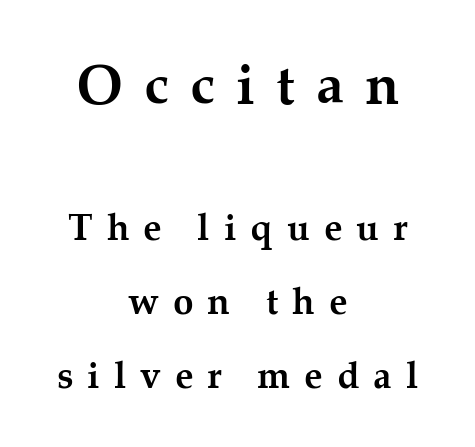
{"serif": "yes", "italic": "no", "bold": "yes", "weight": "semibold", "width": "normal", "stroke_contrast": "medium", "x_height": "medium", "monospaced": "no", "underline": "no", "align": "center", "line_spacing": "loose", "line_spacing_ratio": 2.0, "letter_spacing": "wide", "letter_spacing_em": 0.38, "larger_block": "first", "size_ratio": 1.51, "glyph_px": 56}
